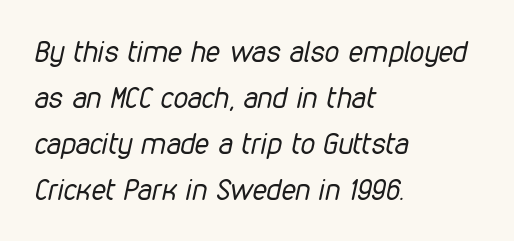
Q: Is the text bold? A: No.
Q: Is the text italic (slanted)? A: Yes, it leans right by about 12 degrees.
Q: Is the text underlined? A: No.
Q: How is the paragraph aligned? A: Left-aligned.
Q: Is the spacing between letters normal or unusually wide? A: Normal.
Q: Is the spacing between lines tight, normal or loose? A: Normal.
Q: Width (condensed, normal, or wide)? A: Condensed.
Q: Stroke contrast? A: Low.
Q: x-height? A: Medium.
Q: Monospaced? A: No.
